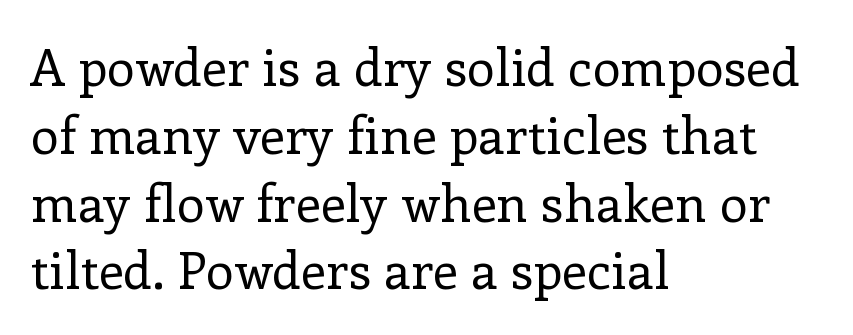
{"serif": "yes", "italic": "no", "bold": "no", "weight": "regular", "width": "normal", "stroke_contrast": "low", "x_height": "medium", "monospaced": "no", "underline": "no", "align": "left", "line_spacing": "normal", "line_spacing_ratio": 1.33, "letter_spacing": "normal", "letter_spacing_em": 0.0, "glyph_px": 51}
